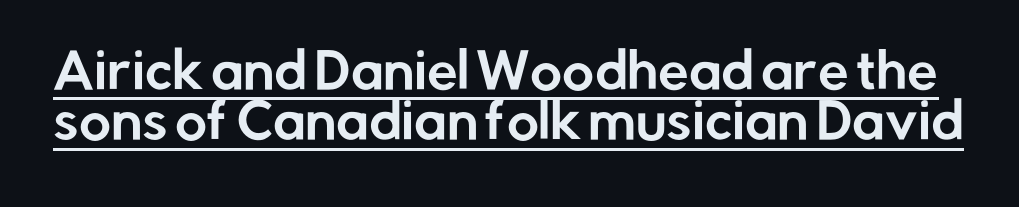
Character widths vary here, with narrow letters taking less room than wide ones. Check where the strokes stop: nothing finishes them off — pure sans. Horizontal bands of white between lines are thin slivers. Is there an underline? Yes — a line sits under the letters. The lettering stays uniformly vertical, giving the passage a roman look.
